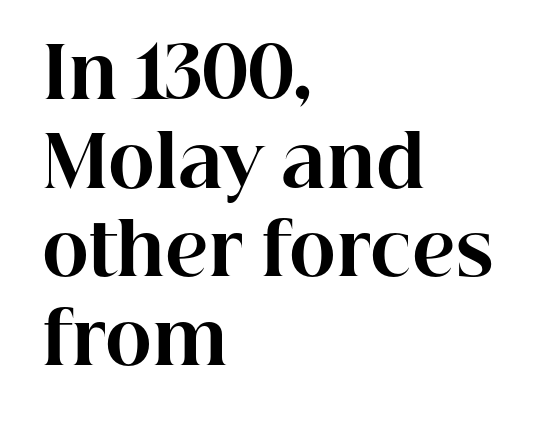
{"serif": "yes", "italic": "no", "bold": "yes", "weight": "bold", "width": "normal", "stroke_contrast": "high", "x_height": "medium", "monospaced": "no", "underline": "no", "align": "left", "line_spacing": "normal", "line_spacing_ratio": 1.25, "letter_spacing": "normal", "letter_spacing_em": 0.0, "glyph_px": 71}
